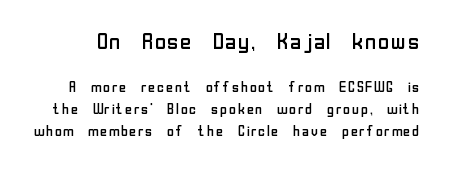
Default kerning and tracking; the words read as compact shapes. Stem width sits at or under what a default text font uses. Compared with typical paragraphs, the rows here are spaced about the same. Size contrast runs from large at the top to small at the bottom. Descenders are the only things crossing below the line.
